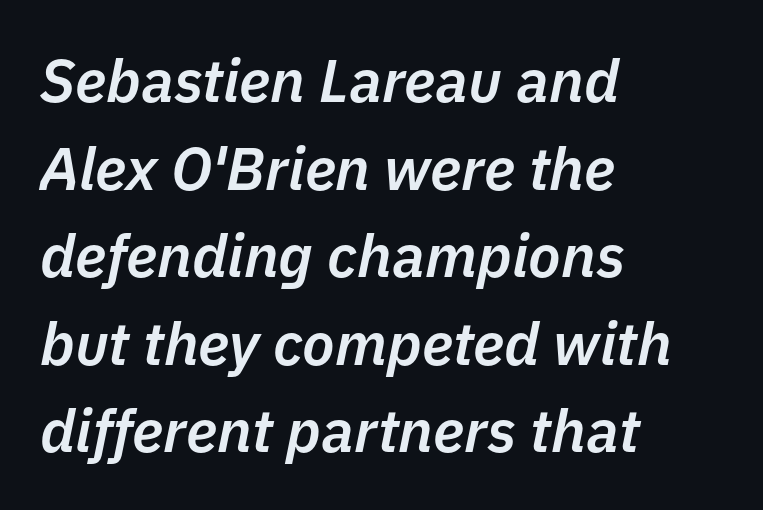
{"italic": "yes", "lean": "right", "slant_degrees": 11, "bold": "semi", "weight": "semibold", "width": "normal", "stroke_contrast": "low", "x_height": "medium", "monospaced": "no", "underline": "no", "align": "left", "line_spacing": "normal", "line_spacing_ratio": 1.46, "letter_spacing": "normal", "letter_spacing_em": 0.0, "glyph_px": 60}
